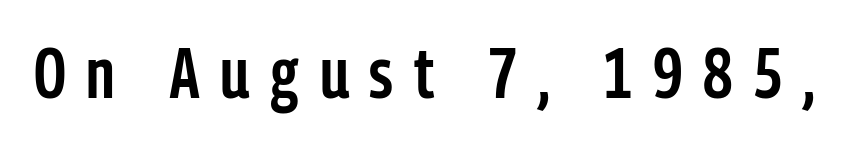
Q: Is the text bold? A: Semi-bold.
Q: Is the text italic (slanted)? A: No, it is upright.
Q: Is the typeface a serif or a sans-serif typeface? A: Sans-serif.
Q: Is the text underlined? A: No.
Q: Is the spacing between letters normal or unusually wide? A: Unusually wide.
Q: Width (condensed, normal, or wide)? A: Condensed.
Q: Stroke contrast? A: Low.
Q: x-height? A: Medium.
Q: Monospaced? A: No.
